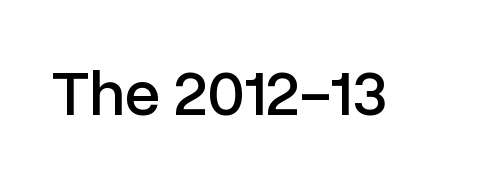
Q: Is the text italic (slanted)? A: No, it is upright.
Q: Is the typeface a serif or a sans-serif typeface? A: Sans-serif.
Q: Is the text underlined? A: No.
Q: Is the spacing between letters normal or unusually wide? A: Normal.
Q: Width (condensed, normal, or wide)? A: Normal.
Q: Stroke contrast? A: Low.
Q: x-height? A: Medium.
Q: Monospaced? A: No.
